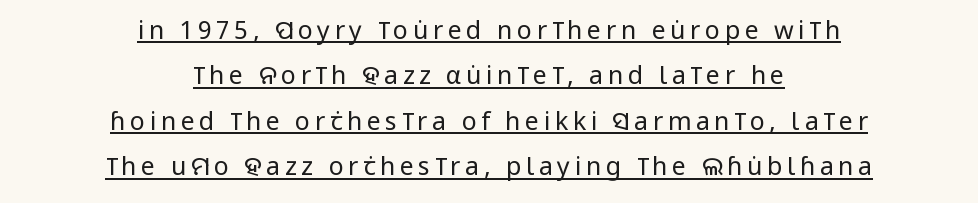
{"italic": "no", "bold": "no", "underline": "yes", "align": "center", "line_spacing_ratio": 1.82, "glyph_px": 25}
